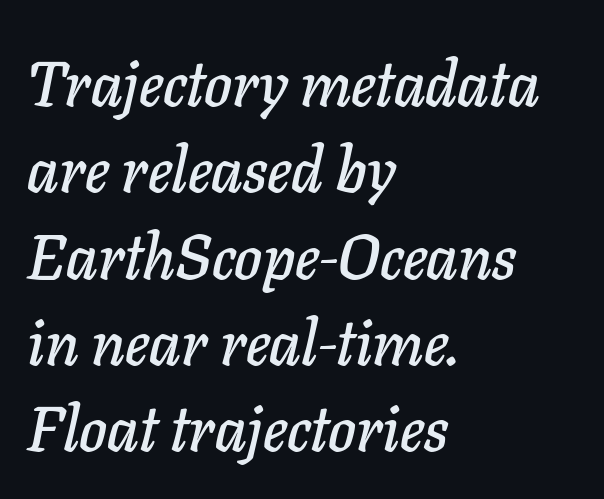
The image shows 63 px text type, italic (leaning right); set left-aligned, normal line spacing (1.37x), normal letter spacing, not underlined; low stroke contrast and a medium x-height.
